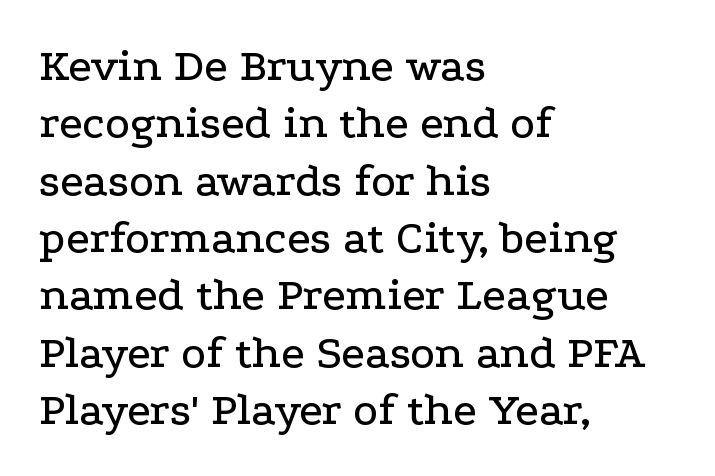
{"serif": "yes", "italic": "no", "width": "wide", "stroke_contrast": "low", "x_height": "medium", "monospaced": "no", "underline": "no", "align": "left", "line_spacing_ratio": 1.22, "letter_spacing": "normal", "letter_spacing_em": 0.0, "glyph_px": 47}
